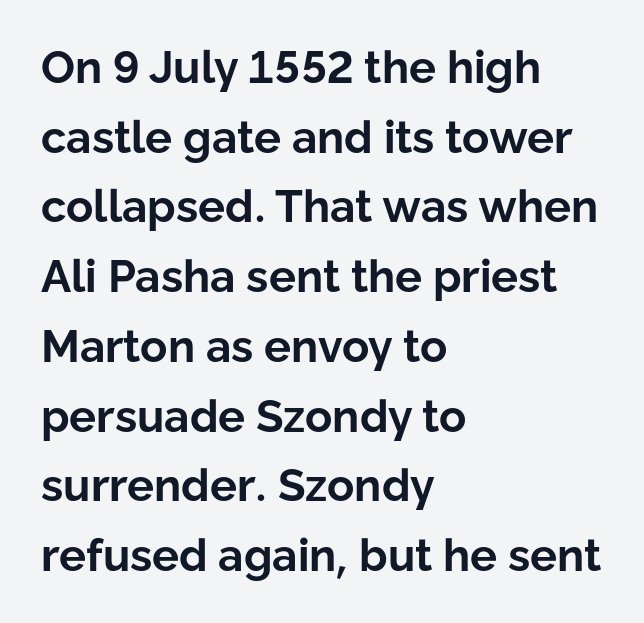
The image shows 45 px bold sans-serif type, upright; set left-aligned, normal line spacing (1.55x), normal letter spacing, not underlined; low stroke contrast and a medium x-height.
